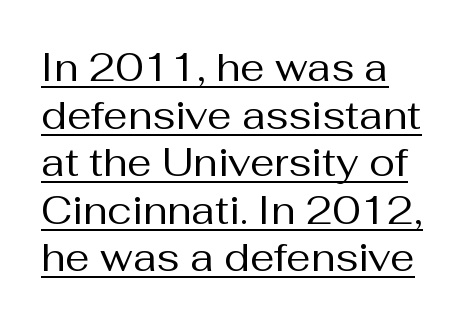
The image shows 39 px regular-weight sans-serif type, upright; set left-aligned, line spacing 1.22x, normal letter spacing, underlined; medium stroke contrast and a medium x-height.
